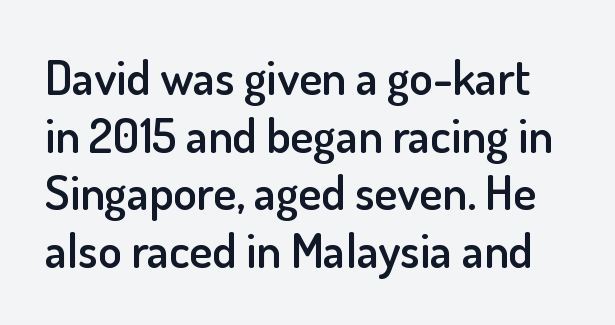
The image shows 48 px semibold sans-serif type, upright; set line spacing 1.2x, normal letter spacing, not underlined; low stroke contrast and a small x-height.
